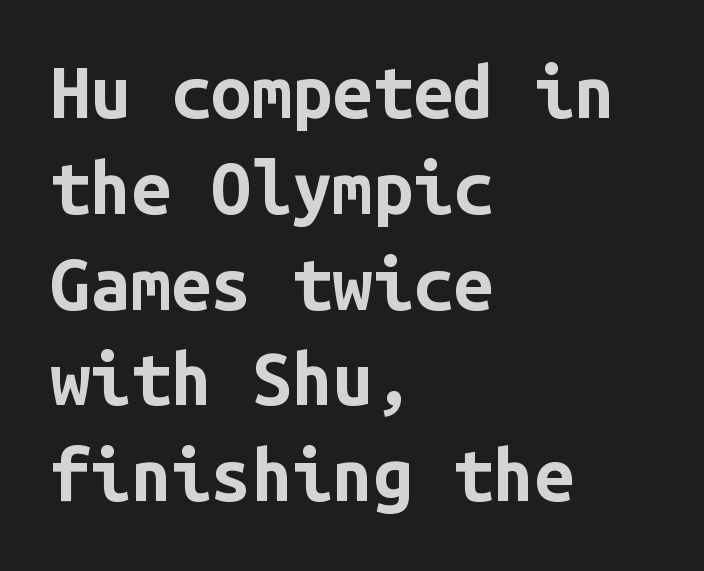
Does the copy run flush right? No — it runs flush left. The space beneath each line is pristine and unruled. Heavy, bold letterforms. The rows are spaced the way most documents space them. The letters carry no serifs — their stems end cleanly without finishing strokes.
